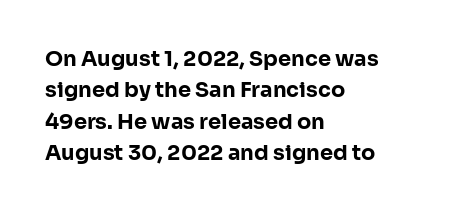
{"italic": "no", "bold": "yes", "underline": "no", "align": "left", "line_spacing": "normal", "line_spacing_ratio": 1.5, "letter_spacing": "normal", "letter_spacing_em": 0.0, "glyph_px": 21}
